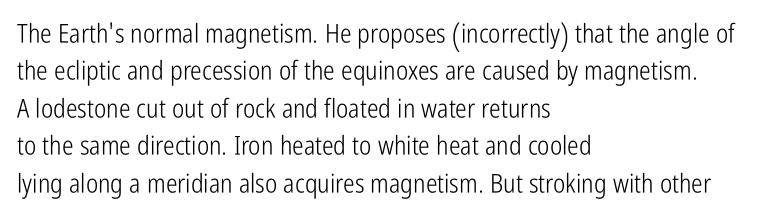
Q: Is the text bold? A: No.
Q: Is the text italic (slanted)? A: No, it is upright.
Q: Is the text underlined? A: No.
Q: How is the paragraph aligned? A: Left-aligned.
Q: Is the spacing between letters normal or unusually wide? A: Normal.
Q: Is the spacing between lines tight, normal or loose? A: Normal.
